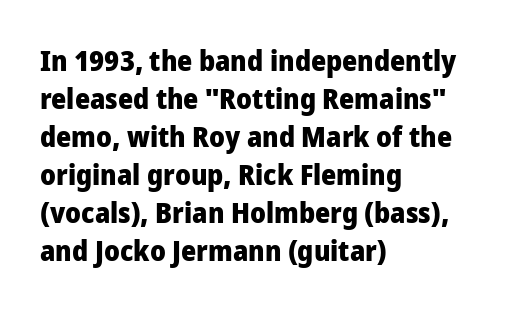
You'd pick this weight for a headline — it's a proper bold. The designer left line spacing at the default. Quick note: underline off. Does the type have serifs? No, each stem ends abruptly. Letter spacing: default.
